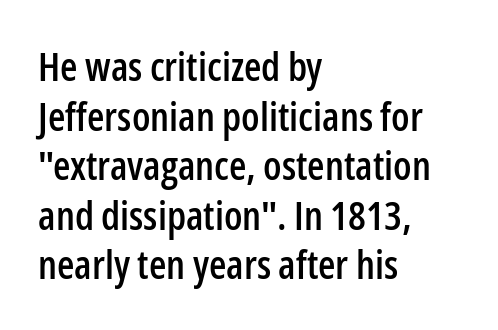
{"serif": "no", "italic": "no", "width": "condensed", "stroke_contrast": "low", "x_height": "medium", "monospaced": "no", "underline": "no", "align": "left", "line_spacing_ratio": 1.24, "letter_spacing": "normal", "letter_spacing_em": 0.0, "glyph_px": 40}
